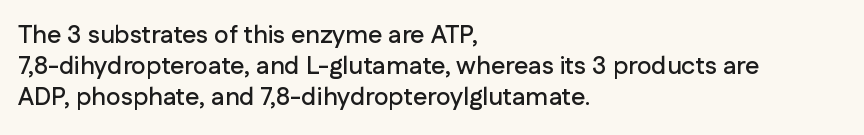
Q: Is the text italic (slanted)? A: No, it is upright.
Q: Is the text underlined? A: No.
Q: How is the paragraph aligned? A: Left-aligned.
Q: Is the spacing between letters normal or unusually wide? A: Normal.
Q: Is the spacing between lines tight, normal or loose? A: Normal.
